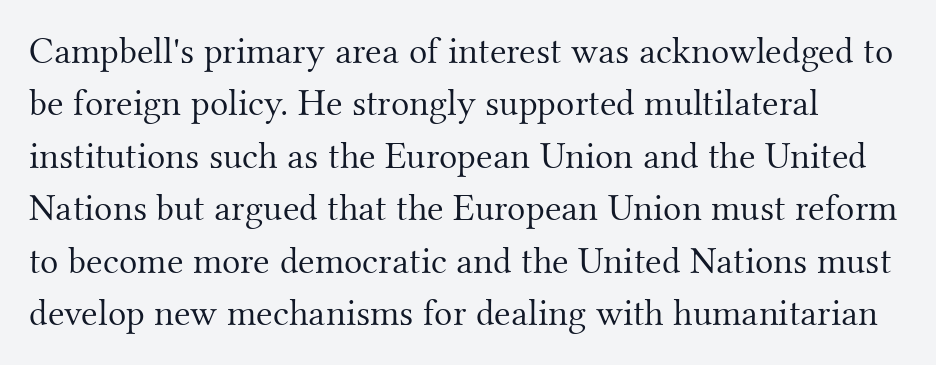
A typesetter would call this zero additional tracking. The face used here is proportionally spaced, like ordinary book or web type. Regular leading. Descenders are the only things crossing below the line.
